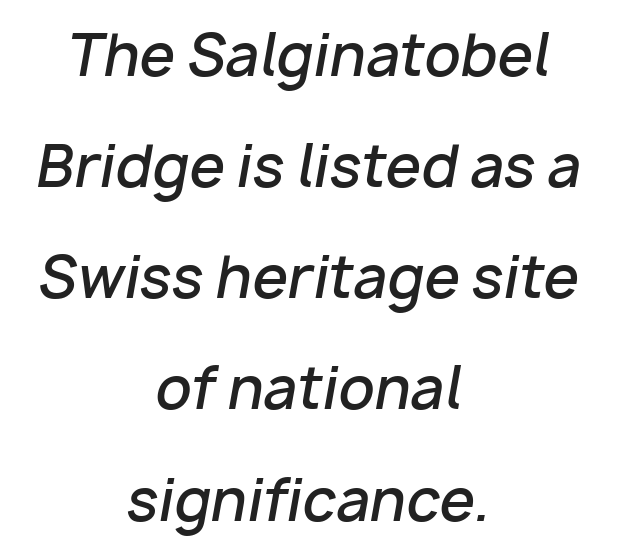
Q: Is the text bold? A: Semi-bold.
Q: Is the text italic (slanted)? A: Yes, it leans right by about 10 degrees.
Q: Is the text underlined? A: No.
Q: How is the paragraph aligned? A: Centered.
Q: Is the spacing between letters normal or unusually wide? A: Normal.
Q: Is the spacing between lines tight, normal or loose? A: Loose.
Q: Width (condensed, normal, or wide)? A: Normal.
Q: Stroke contrast? A: Low.
Q: x-height? A: Medium.
Q: Monospaced? A: No.
